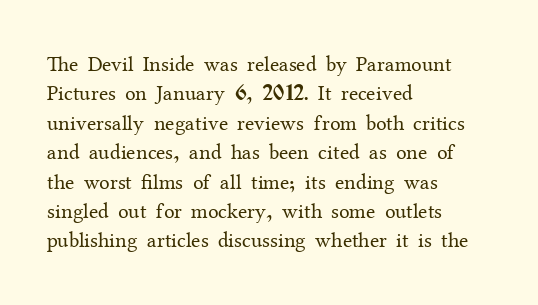
The image shows 21 px text type, upright; set left-aligned, normal line spacing (1.4x), normal letter spacing, not underlined.
